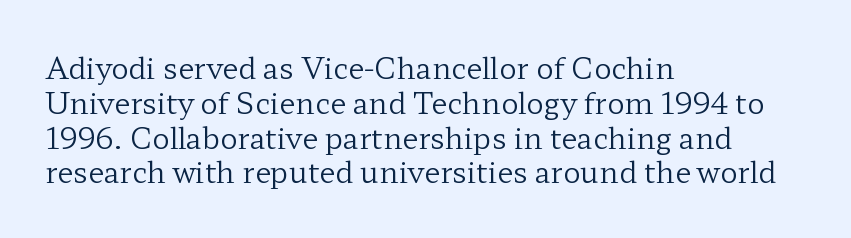
{"serif": "yes", "italic": "no", "bold": "no", "weight": "regular", "width": "wide", "stroke_contrast": "low", "x_height": "medium", "monospaced": "no", "underline": "no", "align": "left", "line_spacing_ratio": 1.2, "letter_spacing": "normal", "letter_spacing_em": 0.0, "glyph_px": 29}
